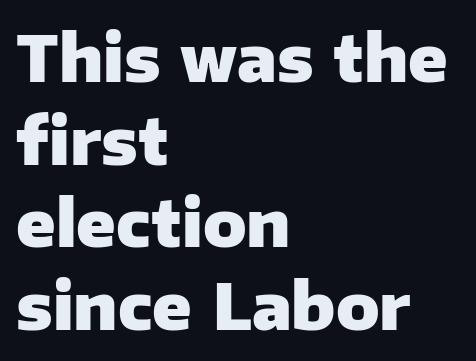
Honestly, the row spacing looks completely unremarkable. How are the letters spaced? Ordinarily, with no added tracking. This rendering employs a face without finishing strokes, i.e., a sans-serif. The typography opts for an upright posture over an oblique one. Strokes here are thick enough to call this a true bold. The passage shown is not underscored anywhere.
